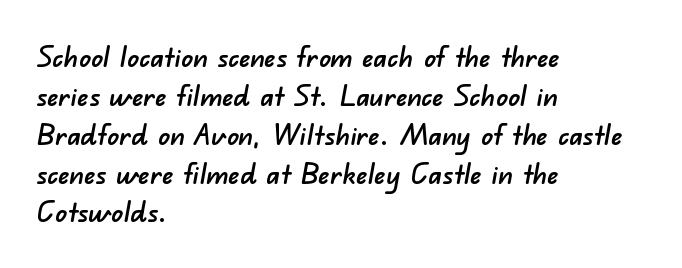
Q: Is the typeface a serif or a sans-serif typeface? A: Sans-serif.
Q: Is the text underlined? A: No.
Q: How is the paragraph aligned? A: Left-aligned.
Q: Is the spacing between letters normal or unusually wide? A: Normal.
Q: Is the spacing between lines tight, normal or loose? A: Normal.
Q: Width (condensed, normal, or wide)? A: Normal.
Q: Stroke contrast? A: Low.
Q: x-height? A: Small.
Q: Monospaced? A: No.
